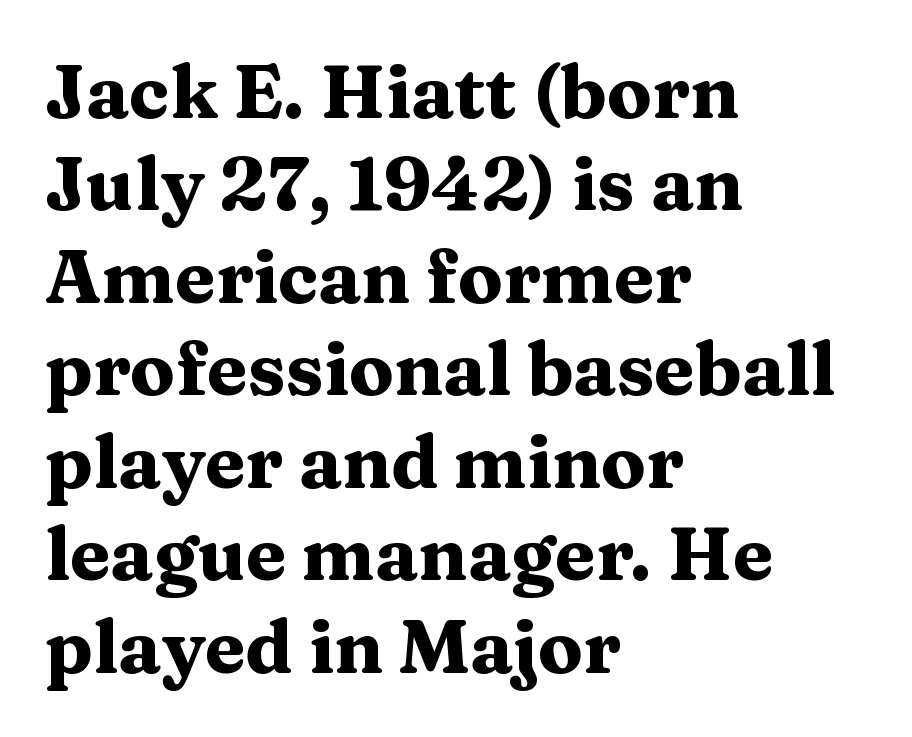
Regarding serifs, this sample has them. Check under the words: just untouched page. Thick stems and heavy bowls — unmistakably bold. Proportional: the letters do not fall into vertical columns. Characters follow at the spacing the type designer built in. These lines sit exactly where default settings would place them.
